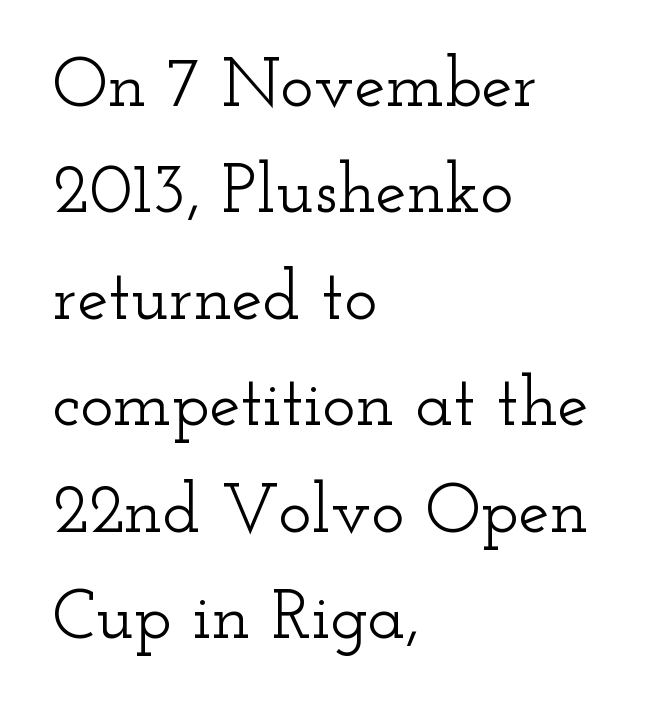
The setting favours the left margin, as ordinary paragraphs usually do. Letter spacing: default. Check under the words: just untouched page. I'd call this a serif setting — the letters wear small feet.
